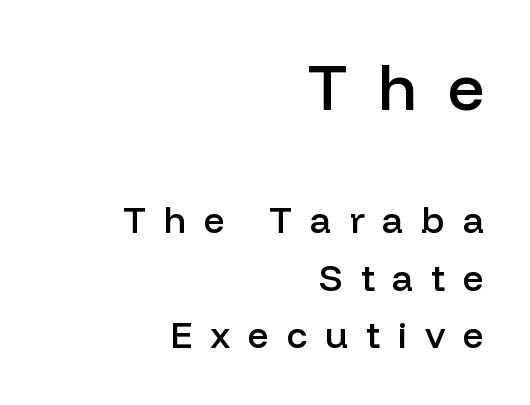
{"serif": "no", "italic": "no", "bold": "semi", "weight": "semibold", "width": "normal", "stroke_contrast": "low", "x_height": "medium", "monospaced": "no", "underline": "no", "align": "right", "line_spacing": "normal", "line_spacing_ratio": 1.55, "letter_spacing": "wide", "letter_spacing_em": 0.48, "larger_block": "first", "size_ratio": 1.73, "glyph_px": 64}
